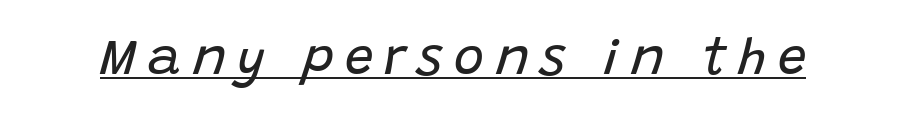
The image shows 51 px regular-weight type, italic (leaning right); set unusually wide letter spacing (+0.22 em), underlined; low stroke contrast and a large x-height.
